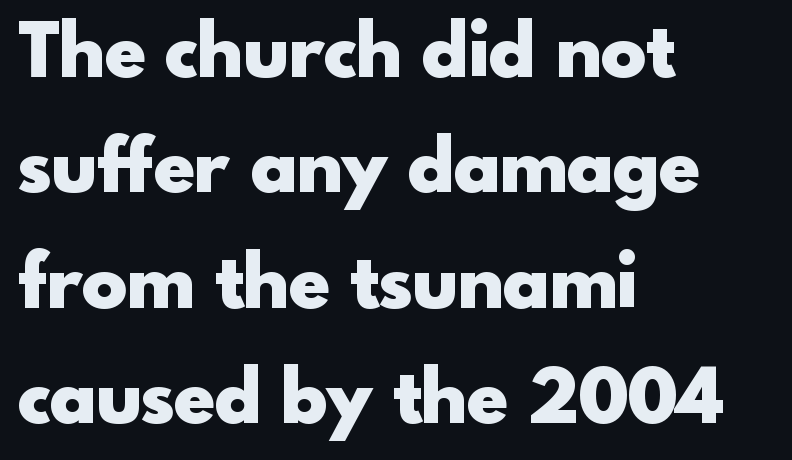
{"serif": "no", "italic": "no", "bold": "yes", "weight": "heavy", "width": "normal", "x_height": "small", "monospaced": "no", "underline": "no", "align": "left", "line_spacing": "normal", "line_spacing_ratio": 1.54, "letter_spacing": "normal", "letter_spacing_em": 0.0, "glyph_px": 75}
